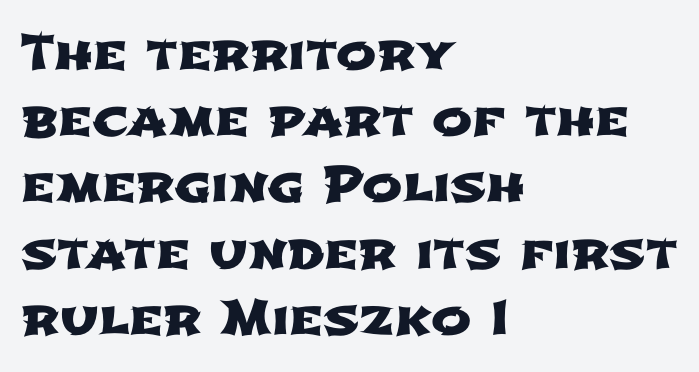
Q: Is the typeface a serif or a sans-serif typeface? A: Sans-serif.
Q: Is the text underlined? A: No.
Q: How is the paragraph aligned? A: Left-aligned.
Q: Is the spacing between letters normal or unusually wide? A: Normal.
Q: Is the spacing between lines tight, normal or loose? A: Normal.
Q: Width (condensed, normal, or wide)? A: Wide.
Q: Stroke contrast? A: Low.
Q: x-height? A: Medium.
Q: Monospaced? A: No.
